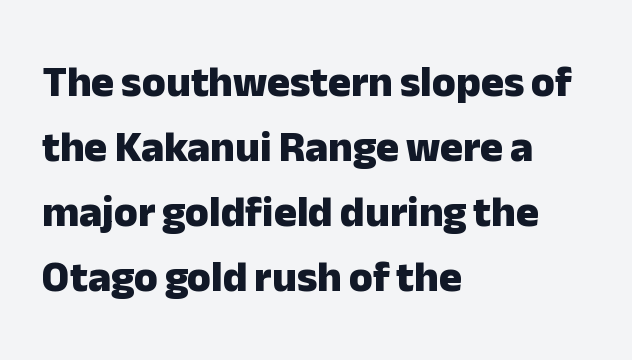
Honestly, the row spacing looks completely unremarkable. Layout note: lines flush left. A roman cut, with each character standing at attention. Compared with an ordinary text face, these strokes are far heavier — a full bold. In terms of letterspacing, this is plain default setting. Do the characters align in a grid? No, the font is proportional.
